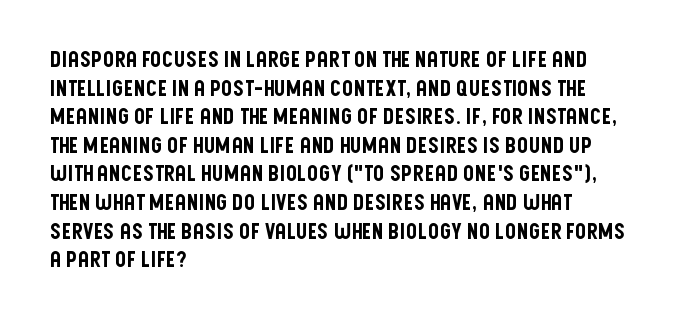
The image shows 22 px text type, upright; set left-aligned, normal line spacing (1.3x), normal letter spacing, not underlined.
